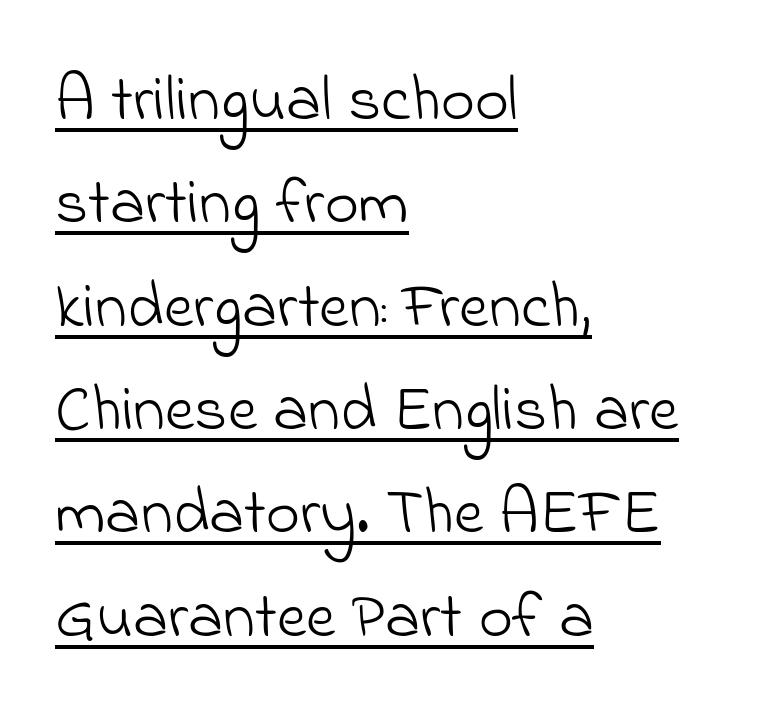
You can tell from the bare stems that sans-serif type was used. Each new line begins a customary step beneath the previous one. The typesetting does not lean heavy: it is not bold. Quick note: underline on. This sample has the flowing, uneven cadence of proportional lettering.
